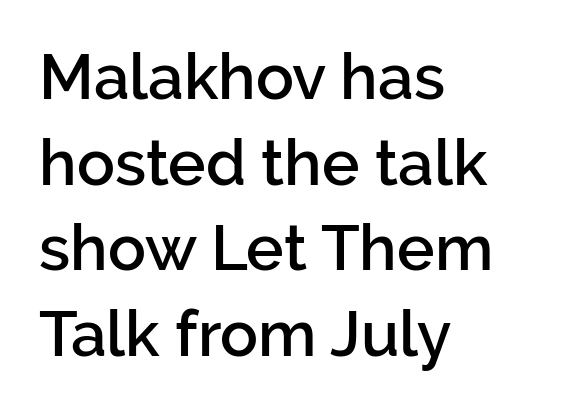
{"serif": "no", "italic": "no", "bold": "semi", "weight": "semibold", "width": "normal", "stroke_contrast": "low", "x_height": "medium", "monospaced": "no", "underline": "no", "align": "left", "line_spacing": "normal", "line_spacing_ratio": 1.36, "letter_spacing": "normal", "letter_spacing_em": 0.0, "glyph_px": 63}
